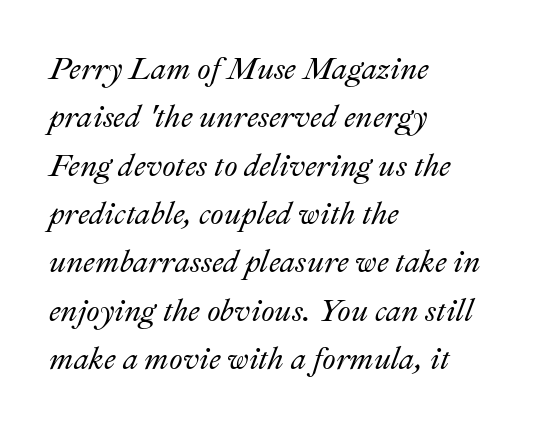
{"italic": "yes", "lean": "right", "slant_degrees": 22, "width": "normal", "stroke_contrast": "medium", "x_height": "small", "monospaced": "no", "underline": "no", "align": "left", "line_spacing": "normal", "line_spacing_ratio": 1.56, "letter_spacing": "normal", "letter_spacing_em": 0.0, "glyph_px": 31}
